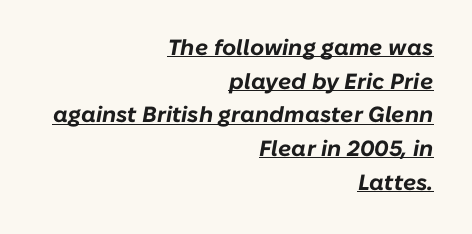
{"italic": "yes", "lean": "right", "slant_degrees": 10, "bold": "yes", "underline": "yes", "align": "right", "line_spacing": "normal", "line_spacing_ratio": 1.53, "letter_spacing": "normal", "letter_spacing_em": 0.0, "glyph_px": 22}
